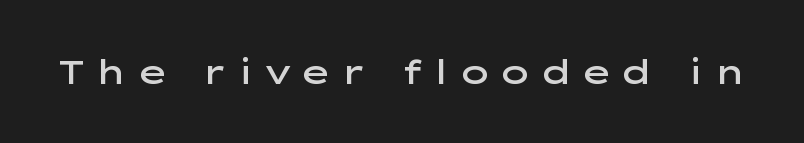
{"serif": "no", "italic": "no", "bold": "semi", "weight": "semibold", "width": "wide", "stroke_contrast": "low", "x_height": "medium", "monospaced": "no", "underline": "no", "letter_spacing": "wide", "letter_spacing_em": 0.23, "glyph_px": 34}
